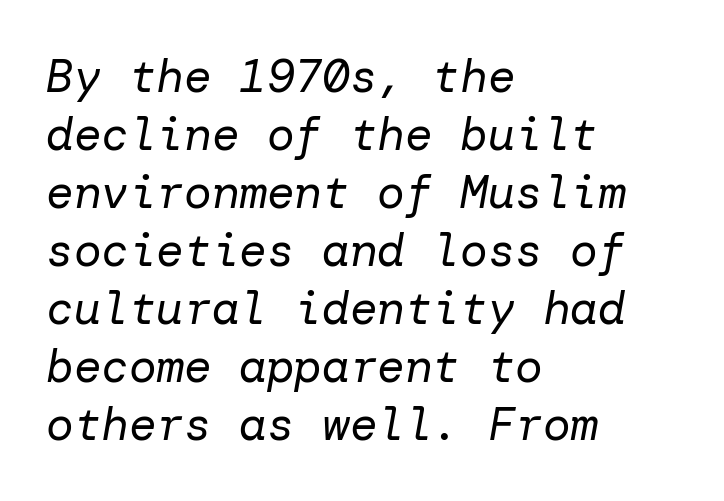
{"italic": "yes", "lean": "right", "slant_degrees": 10, "bold": "no", "weight": "regular", "width": "normal", "stroke_contrast": "low", "x_height": "medium", "underline": "no", "align": "left", "line_spacing": "normal", "line_spacing_ratio": 1.26, "letter_spacing": "normal", "letter_spacing_em": 0.0, "glyph_px": 46}
